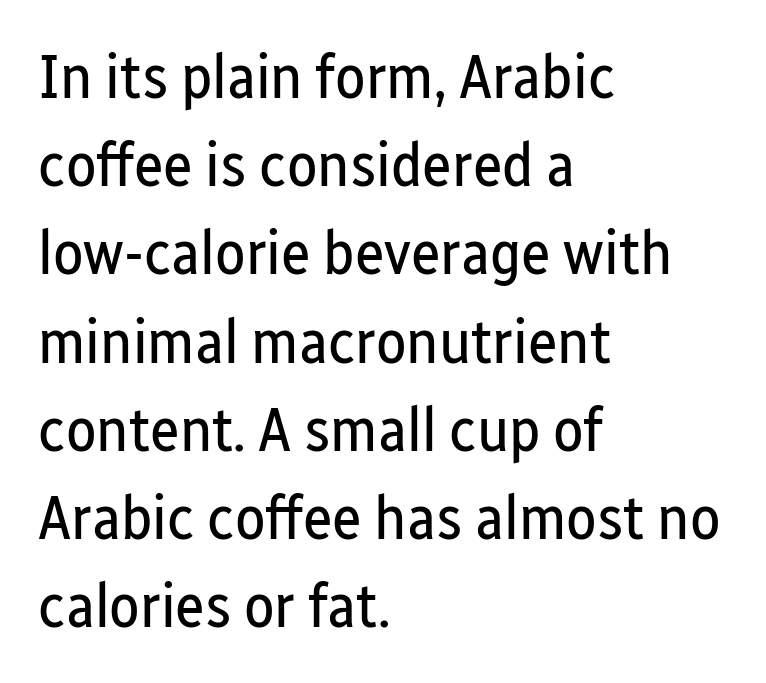
{"serif": "no", "italic": "no", "bold": "no", "weight": "regular", "width": "condensed", "stroke_contrast": "low", "x_height": "medium", "monospaced": "no", "underline": "no", "align": "left", "line_spacing": "normal", "line_spacing_ratio": 1.4, "letter_spacing": "normal", "letter_spacing_em": 0.0, "glyph_px": 63}
